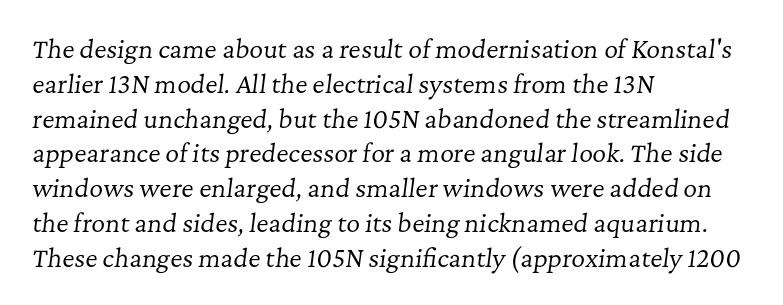
Which margin do the lines hug? The left one — the right edge is uneven. Characters follow at the spacing the type designer built in. Does the leading feel generous? No, just average. No chunkiness to these letters — they're not bold. If you drew a line through each stem, it would be angled.
